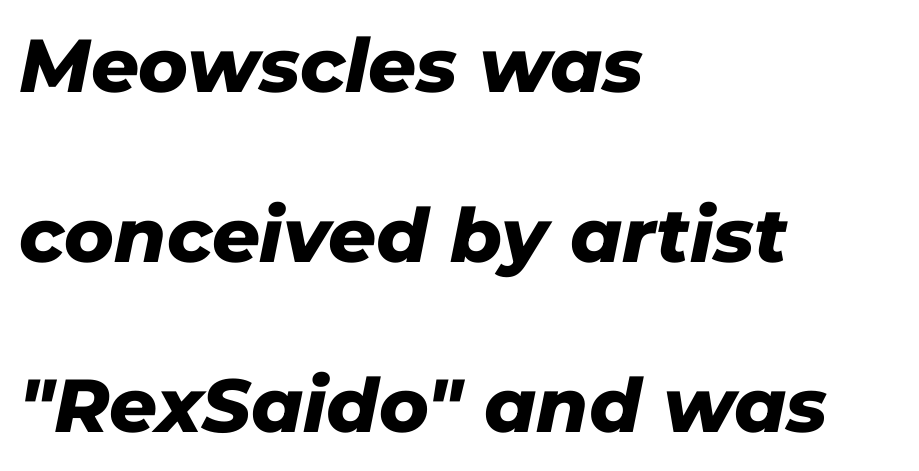
{"italic": "yes", "lean": "right", "slant_degrees": 11, "bold": "yes", "weight": "heavy", "width": "normal", "stroke_contrast": "low", "x_height": "medium", "monospaced": "no", "underline": "no", "align": "left", "line_spacing": "loose", "line_spacing_ratio": 2.27, "letter_spacing": "normal", "letter_spacing_em": 0.0, "glyph_px": 75}
